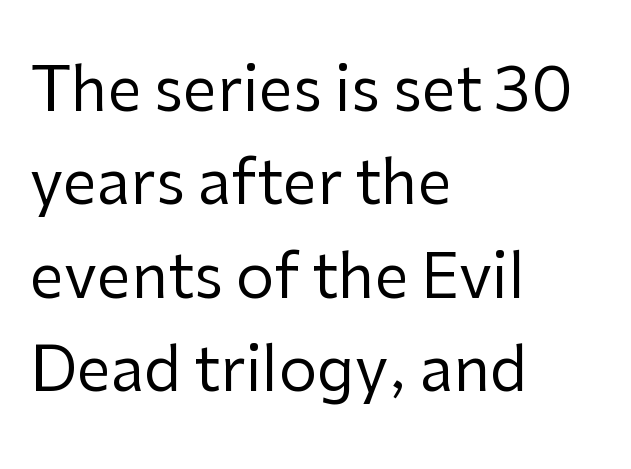
The image shows 61 px regular-weight sans-serif type, upright; set left-aligned, normal line spacing (1.53x), normal letter spacing, not underlined; low stroke contrast and a medium x-height.
